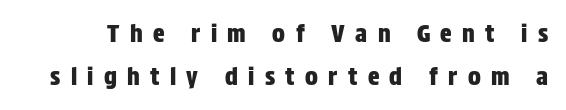
The image shows 24 px text type, upright; set line spacing 1.8x, unusually wide letter spacing (+0.43 em), not underlined.
